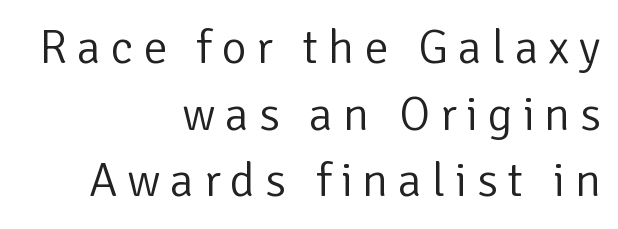
The image shows 48 px light sans-serif type, upright; set right-aligned, normal line spacing (1.39x), unusually wide letter spacing (+0.2 em), not underlined; low stroke contrast and a medium x-height.
